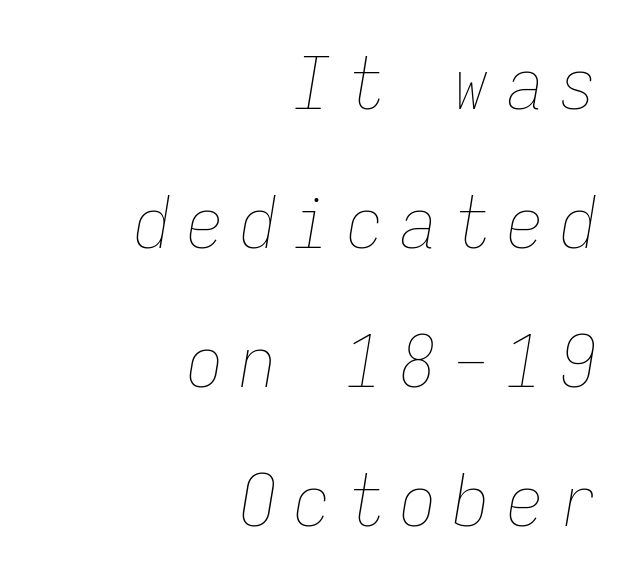
Q: Is the text bold? A: No.
Q: Is the text italic (slanted)? A: Yes, it leans right by about 9 degrees.
Q: Is the text underlined? A: No.
Q: How is the paragraph aligned? A: Right-aligned.
Q: Is the spacing between letters normal or unusually wide? A: Unusually wide.
Q: Is the spacing between lines tight, normal or loose? A: Loose.
Q: Width (condensed, normal, or wide)? A: Condensed.
Q: Stroke contrast? A: Low.
Q: x-height? A: Medium.
Q: Monospaced? A: Yes.
